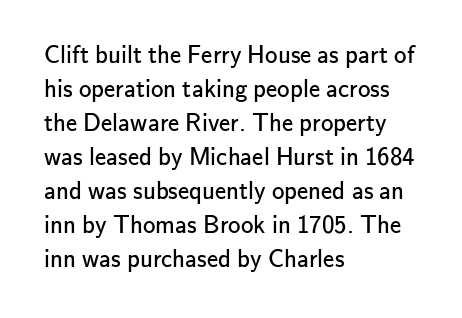
The image shows 25 px text type, upright; set left-aligned, normal line spacing (1.36x), normal letter spacing, not underlined.
